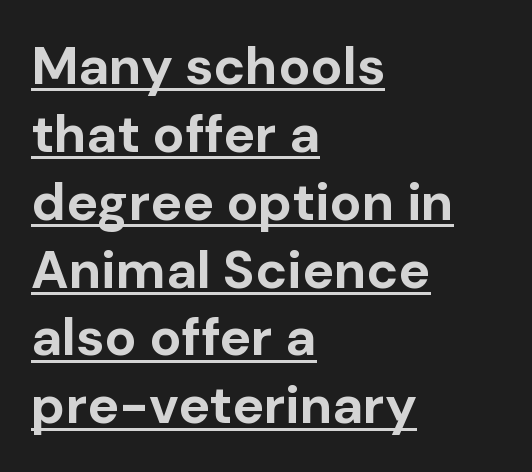
Q: Is the text bold? A: Yes.
Q: Is the text italic (slanted)? A: No, it is upright.
Q: Is the typeface a serif or a sans-serif typeface? A: Sans-serif.
Q: Is the text underlined? A: Yes.
Q: How is the paragraph aligned? A: Left-aligned.
Q: Is the spacing between letters normal or unusually wide? A: Normal.
Q: Is the spacing between lines tight, normal or loose? A: Normal.
Q: Width (condensed, normal, or wide)? A: Normal.
Q: Stroke contrast? A: Low.
Q: x-height? A: Medium.
Q: Monospaced? A: No.
